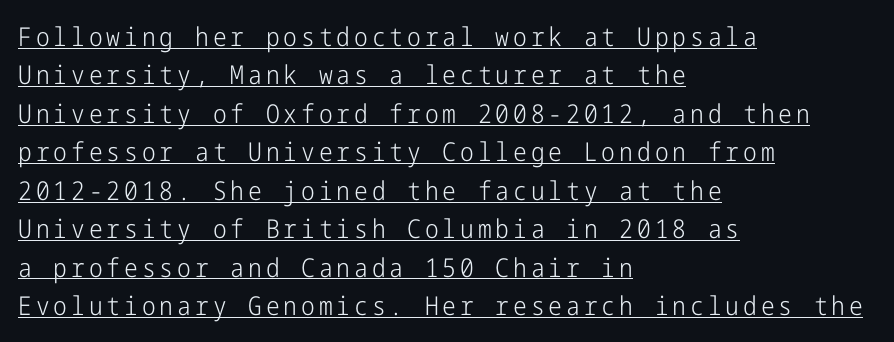
Q: Is the text bold? A: No.
Q: Is the text italic (slanted)? A: No, it is upright.
Q: Is the text underlined? A: Yes.
Q: How is the paragraph aligned? A: Left-aligned.
Q: Is the spacing between lines tight, normal or loose? A: Normal.
